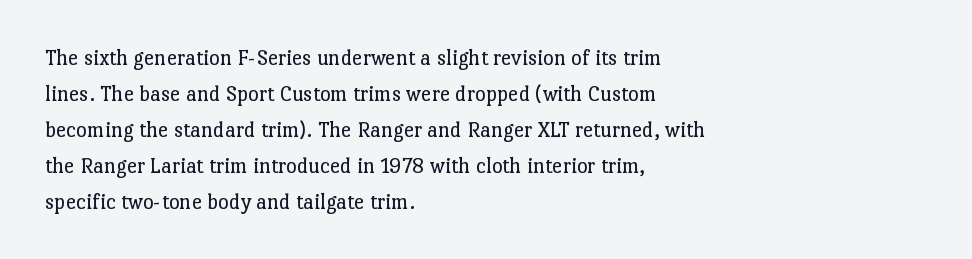
{"italic": "no", "bold": "no", "underline": "no", "align": "left", "line_spacing": "normal", "line_spacing_ratio": 1.56, "letter_spacing": "normal", "letter_spacing_em": 0.0, "glyph_px": 23}
